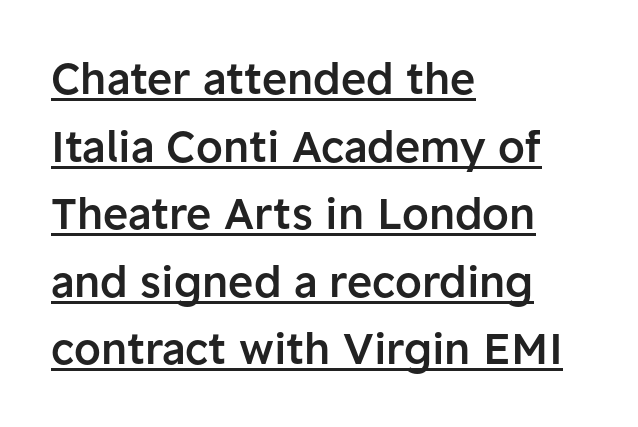
Letter spacing: default. The specimen reads as upright at a glance. Firm but not heavy-handed strokes: this text is semibold. This sample uses a sans-serif face.
